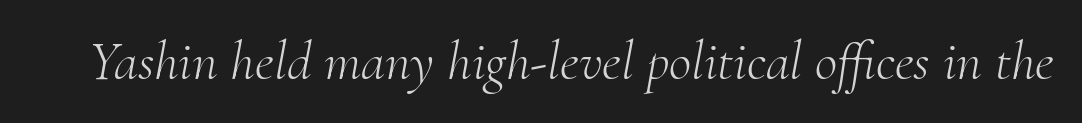
The image shows 55 px light serif type, italic (leaning right); set normal letter spacing, not underlined; medium stroke contrast and a small x-height.
